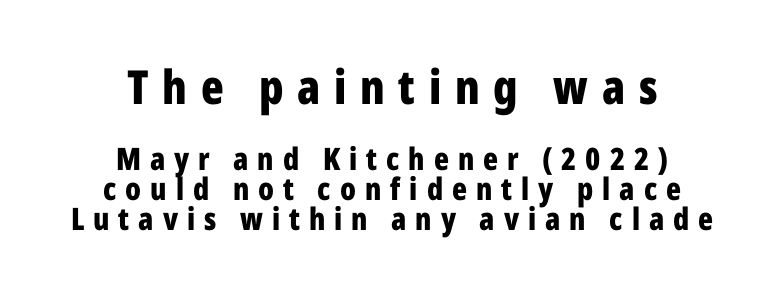
Q: Is the text bold? A: Yes.
Q: Is the text italic (slanted)? A: No, it is upright.
Q: Is the typeface a serif or a sans-serif typeface? A: Sans-serif.
Q: Is the text underlined? A: No.
Q: How is the paragraph aligned? A: Centered.
Q: Is the spacing between letters normal or unusually wide? A: Unusually wide.
Q: Is the spacing between lines tight, normal or loose? A: Tight.
Q: Which block of text is set in a larger size, the first (top) or the second (bottom)? A: The first (top) one.
Q: Width (condensed, normal, or wide)? A: Condensed.
Q: Stroke contrast? A: Low.
Q: x-height? A: Medium.
Q: Monospaced? A: No.
